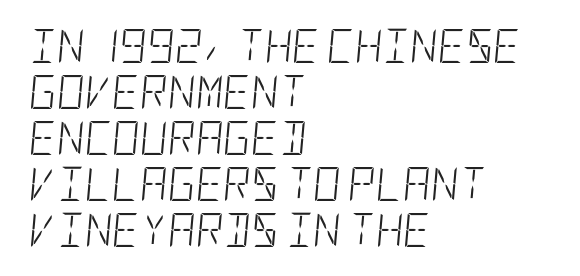
The image shows 34 px light, condensed type, italic (leaning right); set left-aligned, normal line spacing (1.35x), normal letter spacing, not underlined; low stroke contrast and a large x-height.
